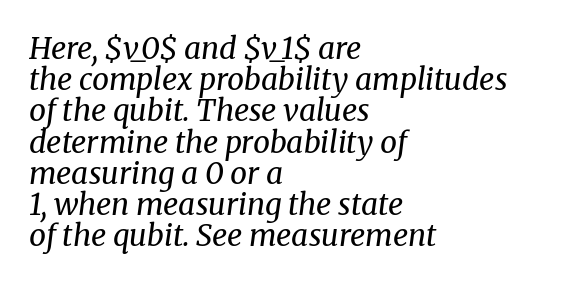
The type family on display is of the serif kind. Weight: not bold — regular or lighter. Anything drawn beneath the words? Only blank space. The vertical gap from one line to the next is small. You could call the tracking neutral — neither tight nor loose. Emphasis-style slanted type is in use.
